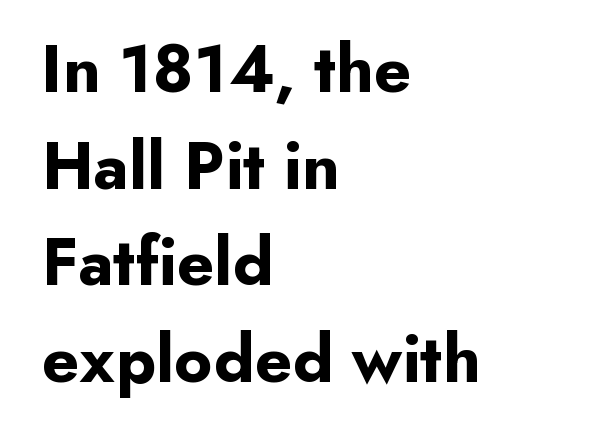
{"serif": "no", "italic": "no", "bold": "yes", "weight": "bold", "width": "normal", "stroke_contrast": "low", "x_height": "small", "monospaced": "no", "underline": "no", "align": "left", "line_spacing": "normal", "line_spacing_ratio": 1.42, "letter_spacing": "normal", "letter_spacing_em": 0.0, "glyph_px": 68}
